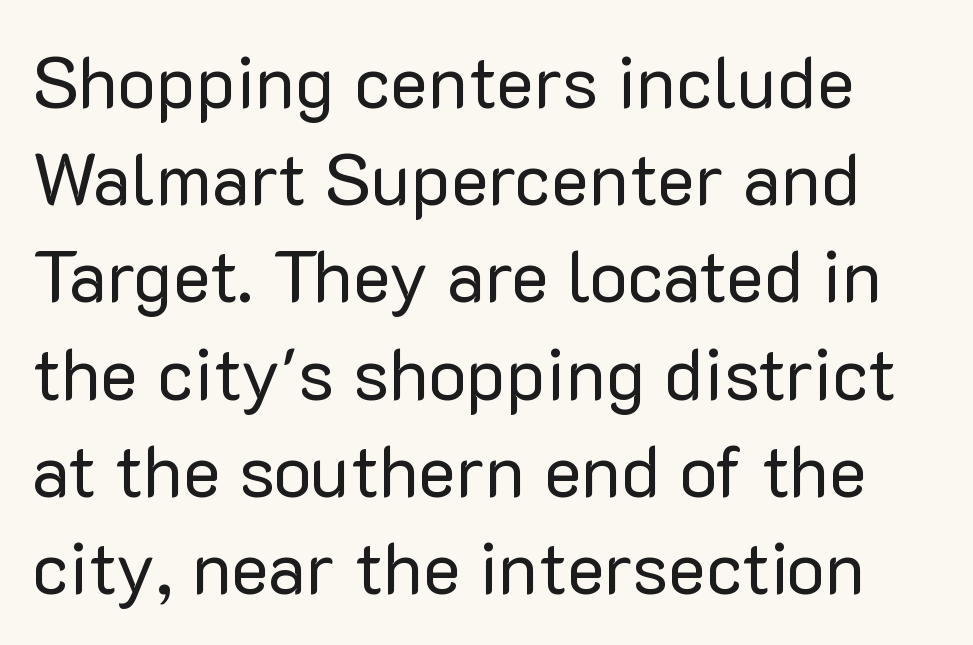
Q: Is the text bold? A: No.
Q: Is the text italic (slanted)? A: No, it is upright.
Q: Is the typeface a serif or a sans-serif typeface? A: Sans-serif.
Q: Is the text underlined? A: No.
Q: Is the spacing between letters normal or unusually wide? A: Normal.
Q: Is the spacing between lines tight, normal or loose? A: Normal.
Q: Width (condensed, normal, or wide)? A: Normal.
Q: Stroke contrast? A: Low.
Q: x-height? A: Medium.
Q: Monospaced? A: No.
